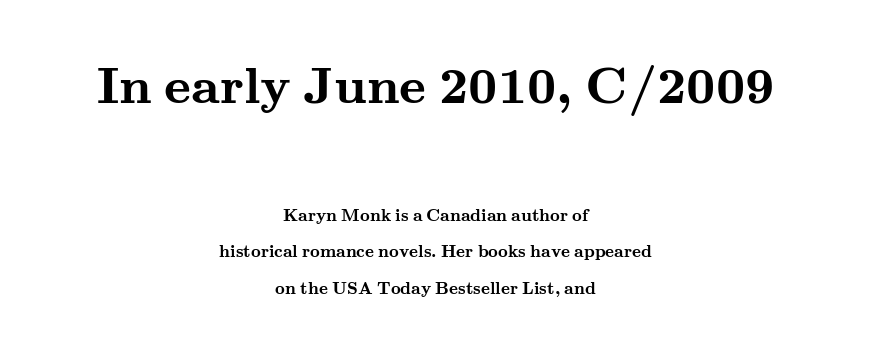
Descenders are the only things crossing below the line. Its strokes are broad and dark, the hallmark of bold type. Nobody touched the tracking dial on this one. Is there any slant? The stems are plumb.
